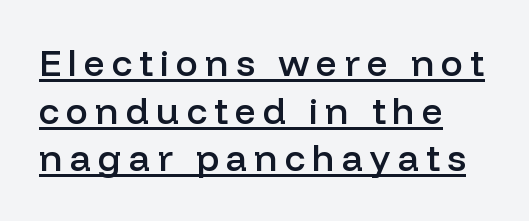
{"serif": "no", "italic": "no", "bold": "semi", "weight": "semibold", "width": "normal", "stroke_contrast": "low", "x_height": "medium", "monospaced": "no", "underline": "yes", "align": "left", "line_spacing": "normal", "line_spacing_ratio": 1.29, "glyph_px": 37}
